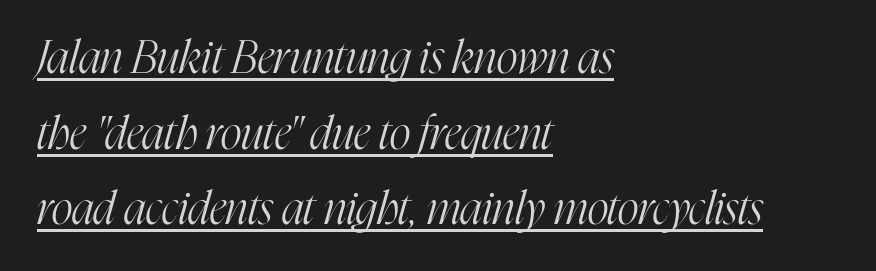
Q: Is the text bold? A: No.
Q: Is the text italic (slanted)? A: Yes, it leans right by about 16 degrees.
Q: Is the typeface a serif or a sans-serif typeface? A: Serif.
Q: Is the text underlined? A: Yes.
Q: How is the paragraph aligned? A: Left-aligned.
Q: Is the spacing between letters normal or unusually wide? A: Normal.
Q: Is the spacing between lines tight, normal or loose? A: Normal.
Q: Width (condensed, normal, or wide)? A: Condensed.
Q: Stroke contrast? A: High.
Q: x-height? A: Medium.
Q: Monospaced? A: No.
